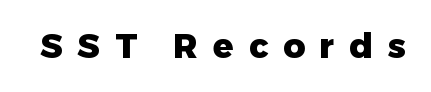
{"serif": "no", "italic": "no", "bold": "yes", "weight": "heavy", "width": "normal", "stroke_contrast": "low", "x_height": "medium", "monospaced": "no", "underline": "no", "letter_spacing": "wide", "letter_spacing_em": 0.44, "glyph_px": 34}
